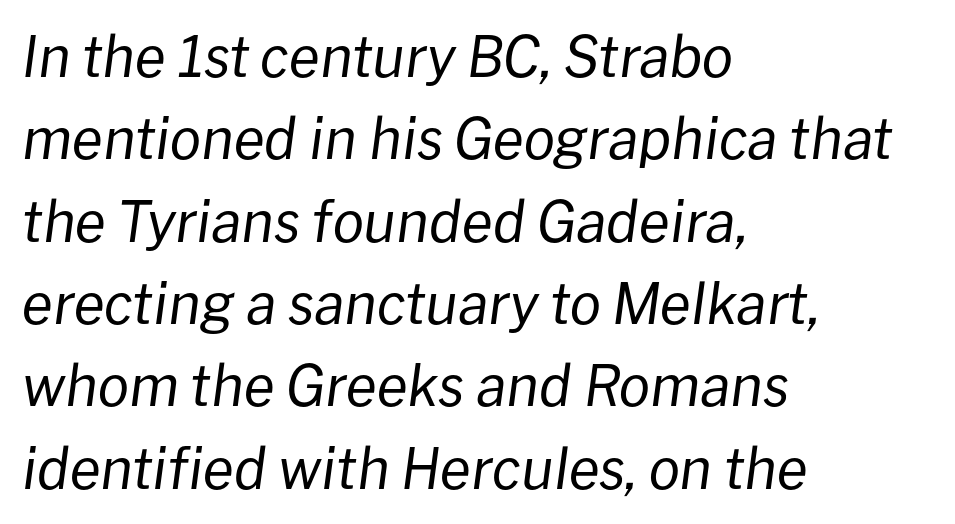
Q: Is the text bold? A: No.
Q: Is the text italic (slanted)? A: Yes, it leans right by about 8 degrees.
Q: Is the text underlined? A: No.
Q: How is the paragraph aligned? A: Left-aligned.
Q: Is the spacing between letters normal or unusually wide? A: Normal.
Q: Is the spacing between lines tight, normal or loose? A: Normal.
Q: Width (condensed, normal, or wide)? A: Normal.
Q: Stroke contrast? A: Low.
Q: x-height? A: Medium.
Q: Monospaced? A: No.
